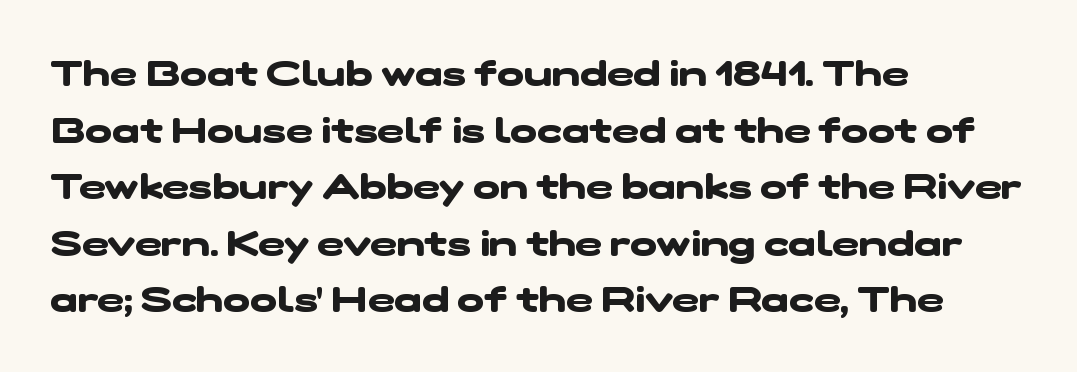
Q: Is the text bold? A: Yes.
Q: Is the typeface a serif or a sans-serif typeface? A: Sans-serif.
Q: Is the text underlined? A: No.
Q: How is the paragraph aligned? A: Left-aligned.
Q: Is the spacing between letters normal or unusually wide? A: Normal.
Q: Is the spacing between lines tight, normal or loose? A: Normal.
Q: Width (condensed, normal, or wide)? A: Wide.
Q: Stroke contrast? A: Low.
Q: x-height? A: Medium.
Q: Monospaced? A: No.
